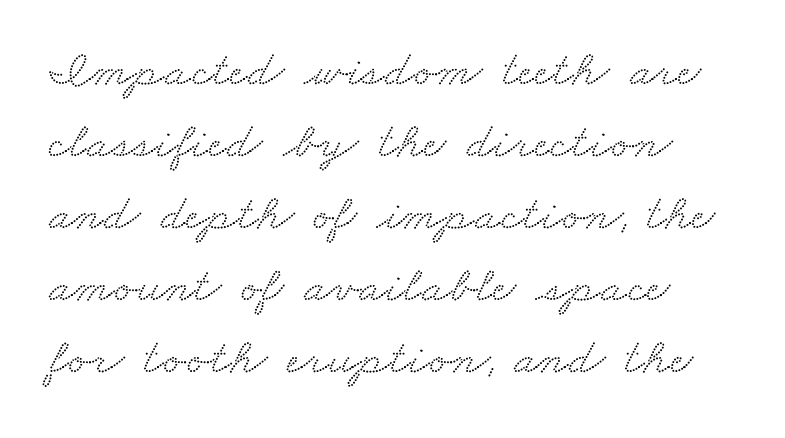
The image shows 51 px wide serif type; set normal line spacing (1.41x), normal letter spacing, not underlined; medium stroke contrast and a small x-height.
